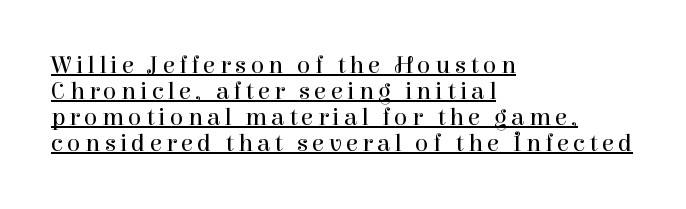
The vertical gap from one line to the next is small. Is there any slant? The stems are plumb. The text block is weighted toward the left margin, trailing off unevenly rightward. No heavy texture on the line: the type isn't bold.
